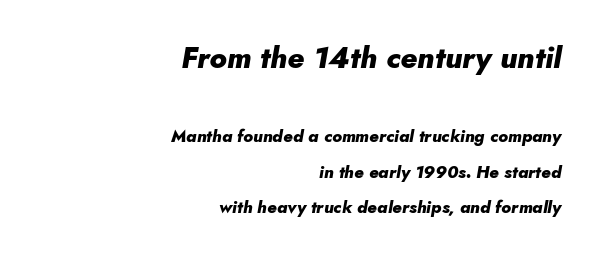
Note: larger setting up top, smaller setting below. Widely set lines give the paragraph a tall, airy silhouette. Alignment: flush right. The passage shown is typed in a proportional face where columns would drift. Nobody touched the tracking dial on this one.
